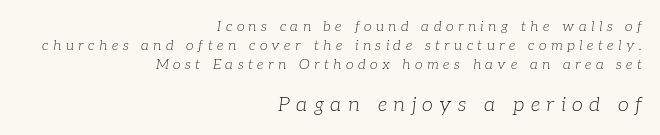
{"italic": "yes", "lean": "right", "slant_degrees": 7, "bold": "no", "underline": "no", "align": "right", "line_spacing": "normal", "line_spacing_ratio": 1.37, "letter_spacing": "wide", "letter_spacing_em": 0.32, "larger_block": "second", "size_ratio": 1.43, "glyph_px": 20}
